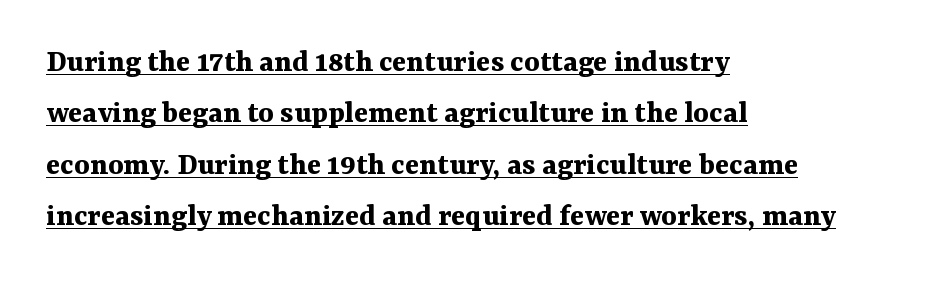
{"serif": "yes", "italic": "no", "bold": "yes", "weight": "bold", "width": "normal", "stroke_contrast": "medium", "x_height": "medium", "monospaced": "no", "underline": "yes", "align": "left", "line_spacing": "normal", "line_spacing_ratio": 1.56, "letter_spacing": "normal", "letter_spacing_em": 0.0, "glyph_px": 33}
